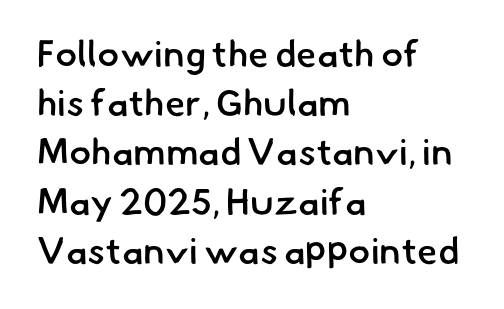
The image shows 37 px semibold sans-serif type; set left-aligned, normal line spacing (1.33x), normal letter spacing, not underlined; low stroke contrast and a small x-height.
